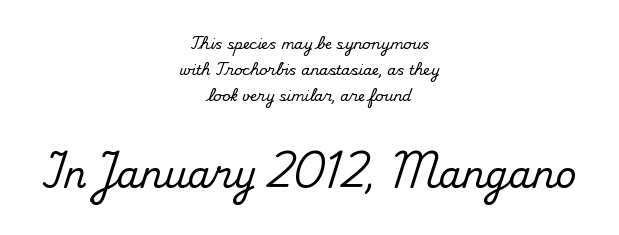
If you folded the block vertically in half, each line would mirror itself in length. Typographically, this falls in the serif category. Each row of text sits above clean, open space. The second block has been scaled up relative to the first. Nothing unusual about the tracking: characters are spaced as the font intends.
